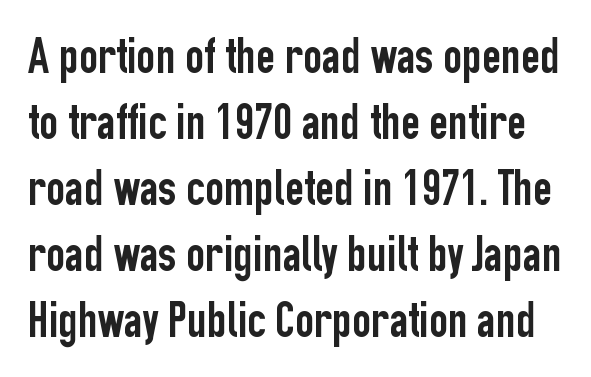
Underlining? Definitely not there. The letters stand straight up with perfectly vertical stems. The letters sit at their default tracking, neither squeezed nor spread. Is this a fixed-width face? No — the glyphs have proportional, varying widths.
